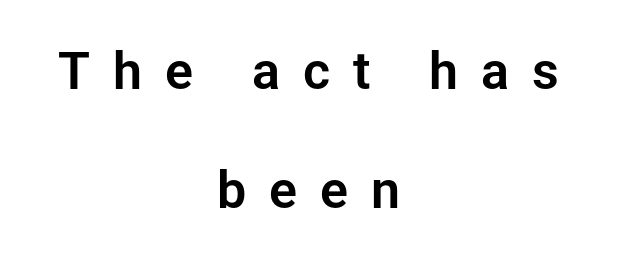
The image shows 52 px sans-serif type, upright; set centered, loose line spacing (2.29x), unusually wide letter spacing (+0.44 em), not underlined; low stroke contrast and a medium x-height.
